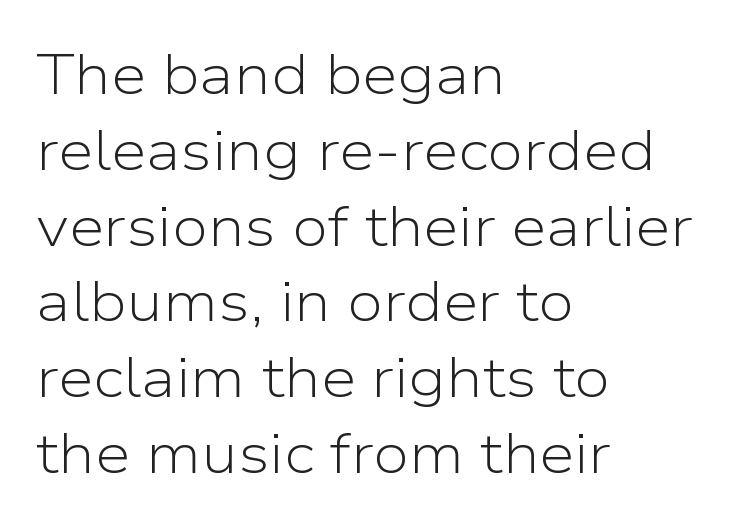
{"serif": "no", "italic": "no", "bold": "no", "weight": "light", "width": "normal", "stroke_contrast": "low", "x_height": "medium", "monospaced": "no", "underline": "no", "align": "left", "line_spacing": "normal", "line_spacing_ratio": 1.33, "letter_spacing": "normal", "letter_spacing_em": 0.0, "glyph_px": 57}
